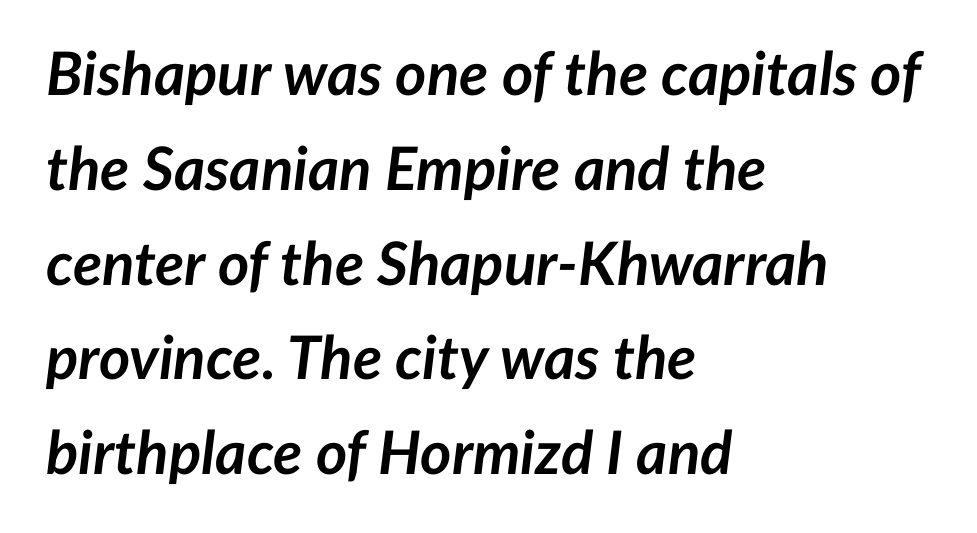
{"italic": "yes", "lean": "right", "slant_degrees": 7, "bold": "yes", "weight": "semibold", "width": "normal", "stroke_contrast": "low", "x_height": "medium", "monospaced": "no", "underline": "no", "align": "left", "line_spacing": "normal", "line_spacing_ratio": 1.58, "letter_spacing": "normal", "letter_spacing_em": 0.0, "glyph_px": 60}
